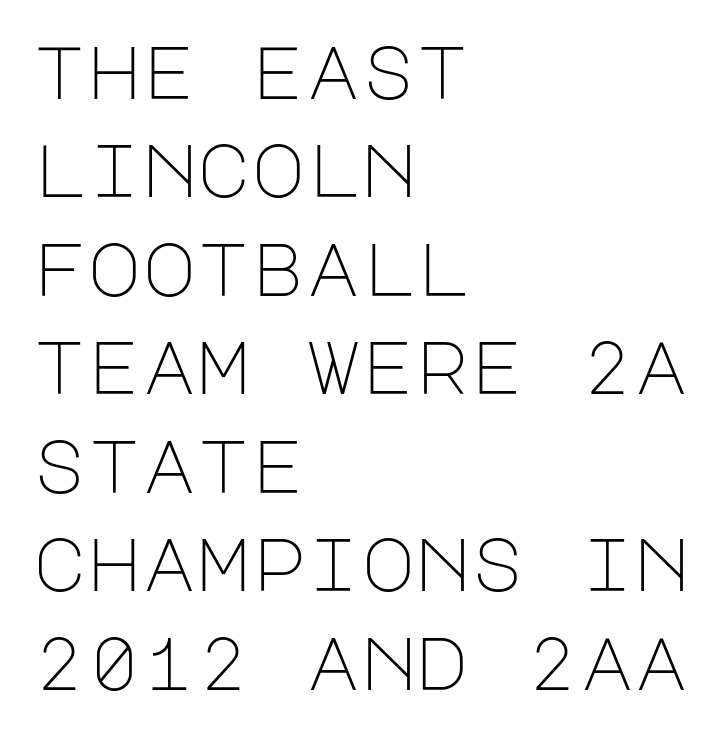
These lines sit exactly where default settings would place them. The area under the type is left untouched. The ragged edge is on the right, which tells us the setting is flush left. When letters stand straight like this, we call the style roman or upright.
